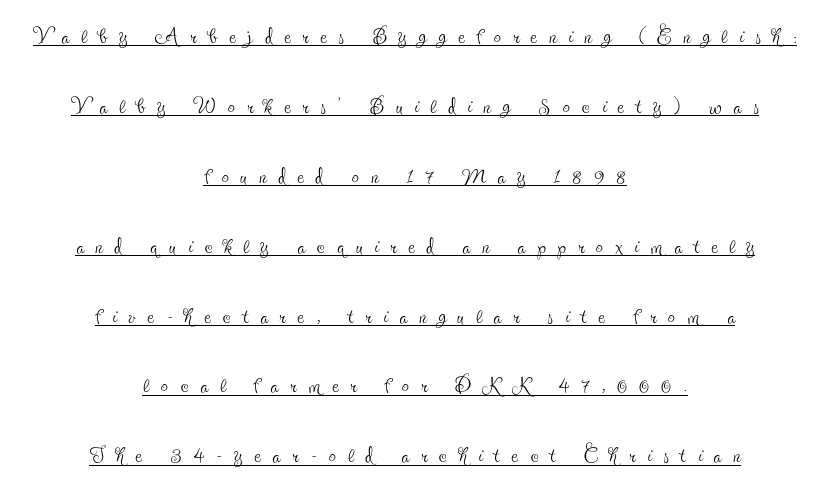
The image shows 29 px thin, condensed serif type; set centered, loose line spacing (2.41x), unusually wide letter spacing (+0.41 em), underlined; a small x-height.
